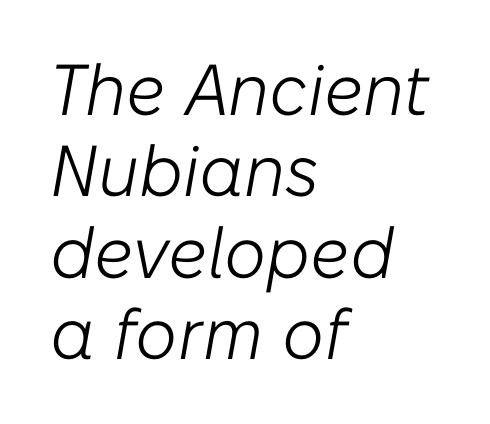
{"italic": "yes", "lean": "right", "slant_degrees": 10, "bold": "no", "weight": "light", "width": "normal", "stroke_contrast": "low", "x_height": "medium", "monospaced": "no", "underline": "no", "align": "left", "line_spacing": "tight", "line_spacing_ratio": 1.13, "letter_spacing": "normal", "letter_spacing_em": 0.0, "glyph_px": 72}
